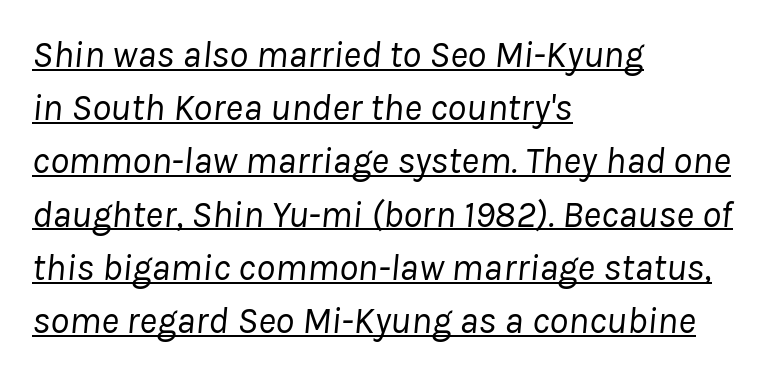
{"italic": "yes", "lean": "right", "slant_degrees": 8, "bold": "no", "weight": "regular", "width": "normal", "stroke_contrast": "low", "x_height": "medium", "monospaced": "no", "underline": "yes", "align": "left", "line_spacing": "normal", "line_spacing_ratio": 1.4, "letter_spacing": "normal", "letter_spacing_em": 0.0, "glyph_px": 38}
